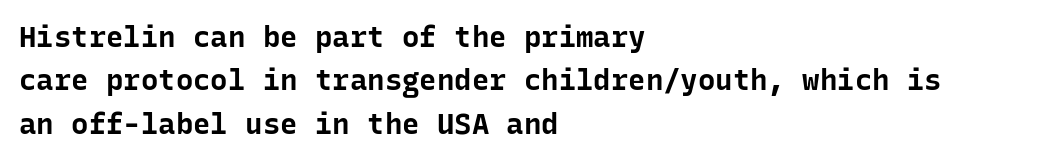
The image shows 29 px bold sans-serif type, upright, monospaced; set left-aligned, normal line spacing (1.5x), normal letter spacing, not underlined; low stroke contrast and a medium x-height.
